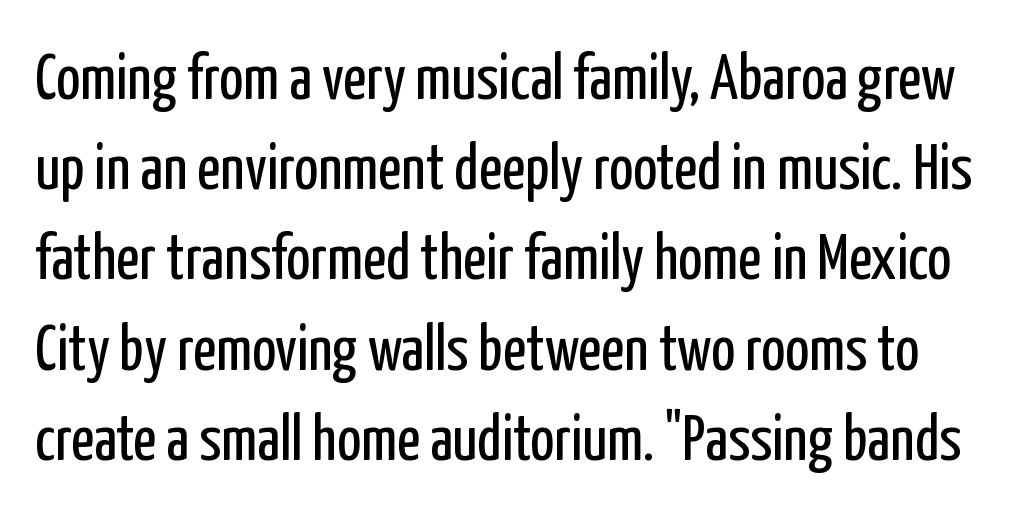
{"serif": "no", "italic": "no", "bold": "no", "weight": "regular", "width": "condensed", "stroke_contrast": "low", "x_height": "medium", "monospaced": "no", "underline": "no", "line_spacing": "normal", "line_spacing_ratio": 1.41, "letter_spacing": "normal", "letter_spacing_em": 0.0, "glyph_px": 64}
